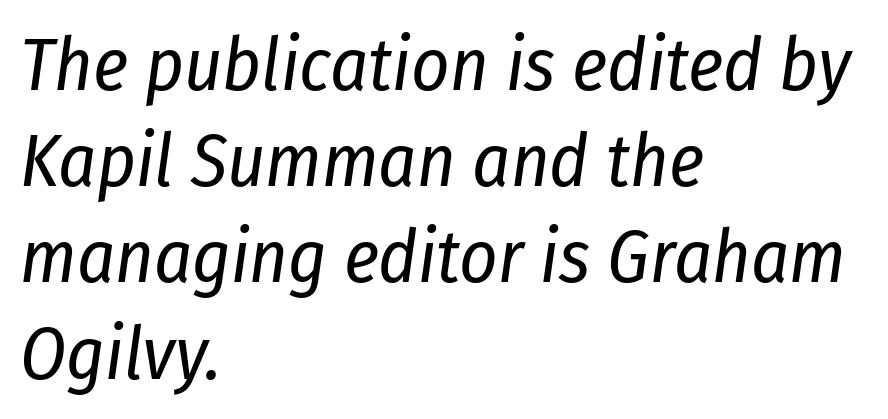
The image shows 74 px regular-weight, condensed type, italic (leaning right); set left-aligned, normal line spacing (1.3x), normal letter spacing, not underlined; low stroke contrast and a medium x-height.
